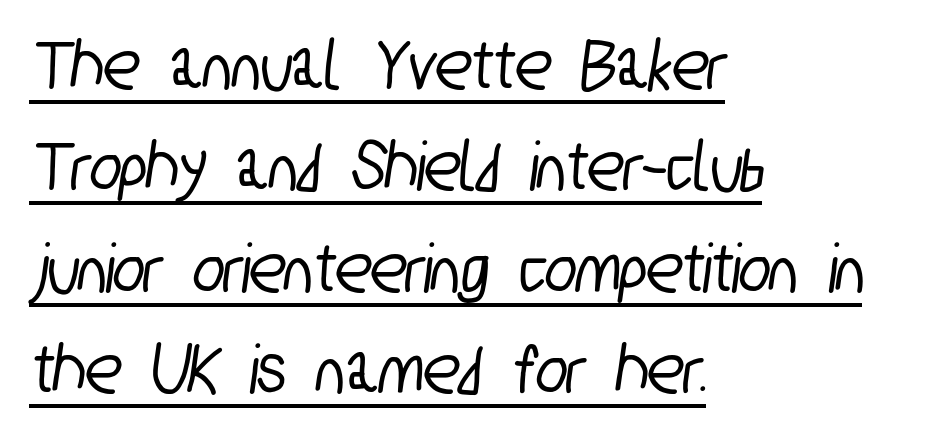
The image shows 74 px condensed sans-serif type; set left-aligned, normal line spacing (1.37x), normal letter spacing, underlined; low stroke contrast and a medium x-height.
